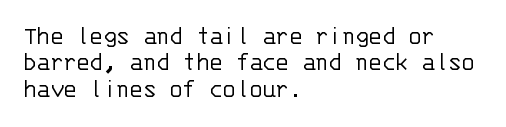
Leading is clearly below the norm, producing a dense column. Caption: standard tracking, unaltered. The lettering holds an erect, upright posture throughout. Unbolded letterforms with no extra heft. Line beginnings align vertically; line endings do not. The baseline area is clear.
